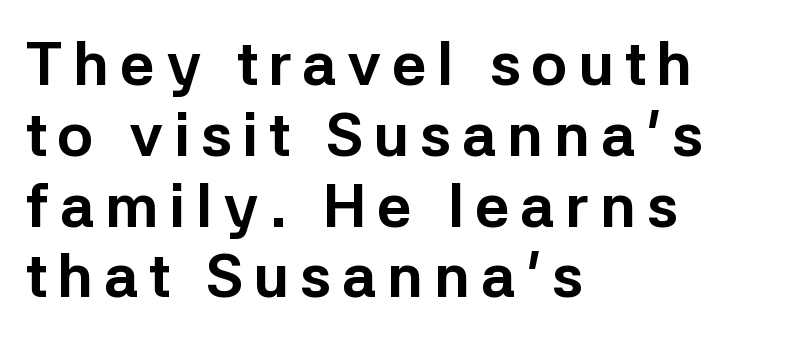
The face used here has the dense, thick strokes of a bold. Grotesque or geometric, the face here clearly has no serifs. This rendering uses left alignment, leaving the right contour irregular. Character widths vary here, with narrow letters taking less room than wide ones.
